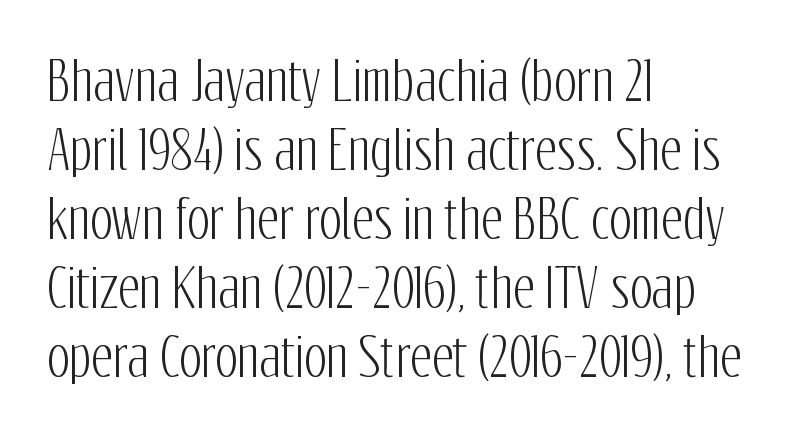
The image shows 53 px condensed sans-serif type, upright; set left-aligned, normal line spacing (1.3x), normal letter spacing, not underlined; low stroke contrast and a medium x-height.
